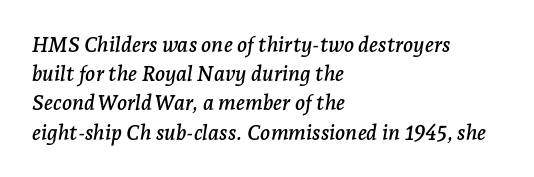
The image shows 21 px text type, italic (leaning right); set left-aligned, normal line spacing (1.39x), normal letter spacing, not underlined.
